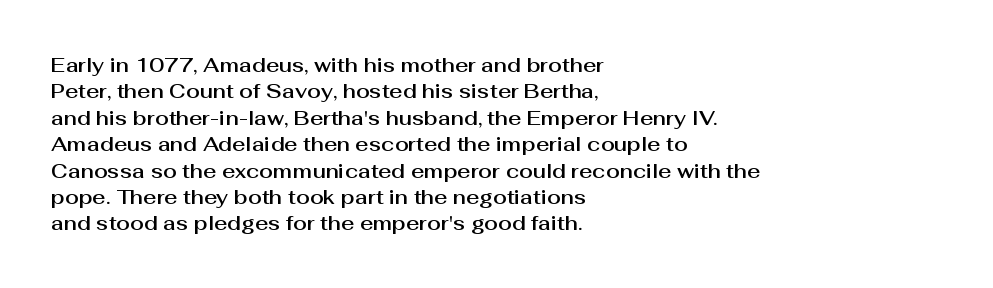
Q: Is the text italic (slanted)? A: No, it is upright.
Q: Is the text underlined? A: No.
Q: How is the paragraph aligned? A: Left-aligned.
Q: Is the spacing between letters normal or unusually wide? A: Normal.
Q: Is the spacing between lines tight, normal or loose? A: Normal.
